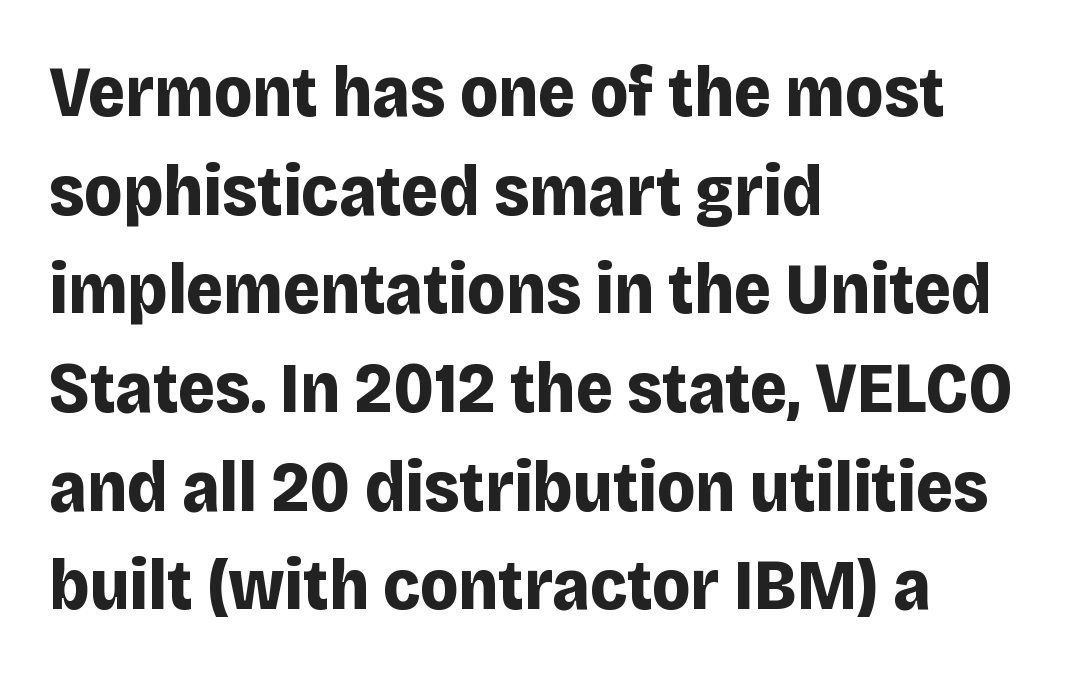
The image shows 72 px bold sans-serif type, upright; set left-aligned, normal line spacing (1.37x), normal letter spacing, not underlined; low stroke contrast and a large x-height.
